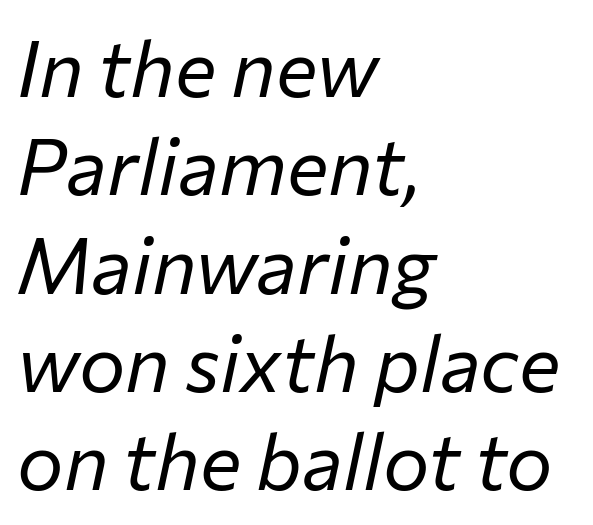
Q: Is the text bold? A: No.
Q: Is the text italic (slanted)? A: Yes, it leans right by about 12 degrees.
Q: Is the text underlined? A: No.
Q: How is the paragraph aligned? A: Left-aligned.
Q: Is the spacing between letters normal or unusually wide? A: Normal.
Q: Is the spacing between lines tight, normal or loose? A: Normal.
Q: Width (condensed, normal, or wide)? A: Normal.
Q: Stroke contrast? A: Low.
Q: x-height? A: Medium.
Q: Monospaced? A: No.
